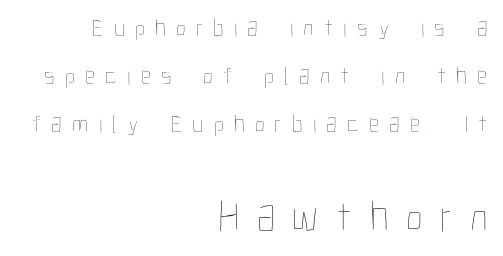
{"italic": "no", "bold": "no", "weight": "thin", "width": "condensed", "stroke_contrast": "low", "x_height": "medium", "monospaced": "no", "underline": "no", "align": "right", "line_spacing": "loose", "line_spacing_ratio": 1.93, "letter_spacing": "wide", "letter_spacing_em": 0.41, "larger_block": "second", "size_ratio": 1.72, "glyph_px": 43}
